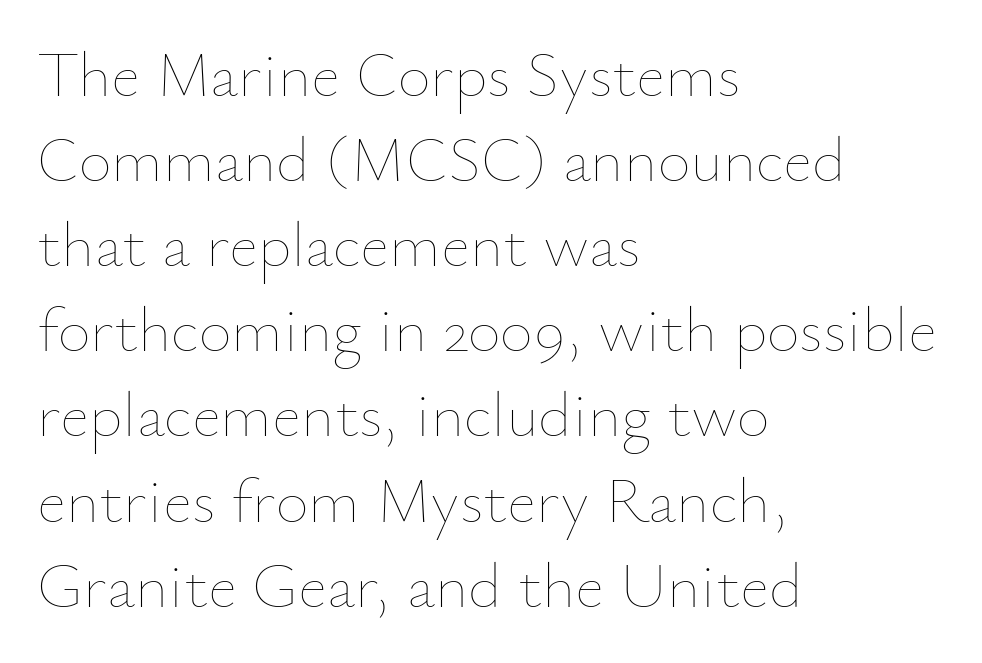
The image shows 64 px thin type, upright; set left-aligned, normal line spacing (1.33x), normal letter spacing, not underlined; low stroke contrast and a small x-height.
